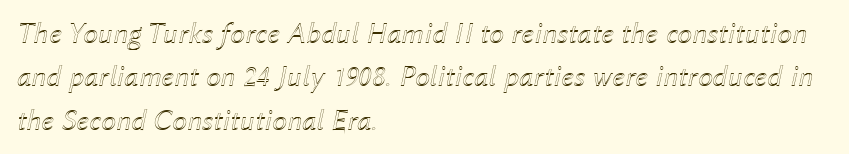
Observe the ordinary spacing: letters are neighbours, not strangers. Reading down the column, the eye jumps a familiar distance to each next line. This sample is left-justified, so line endings fall wherever the words run out. The whole block is typeset with a tilt.
